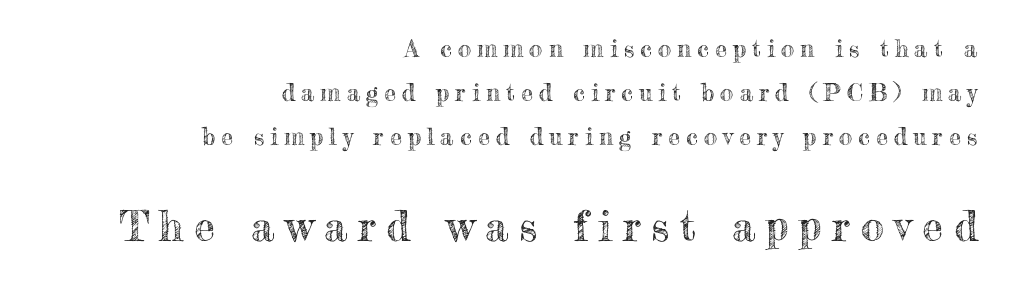
The image shows 42 px text type, upright; set right-aligned, line spacing 1.84x, unusually wide letter spacing (+0.25 em), not underlined; the second (bottom) block is 1.75x larger; a small x-height.
